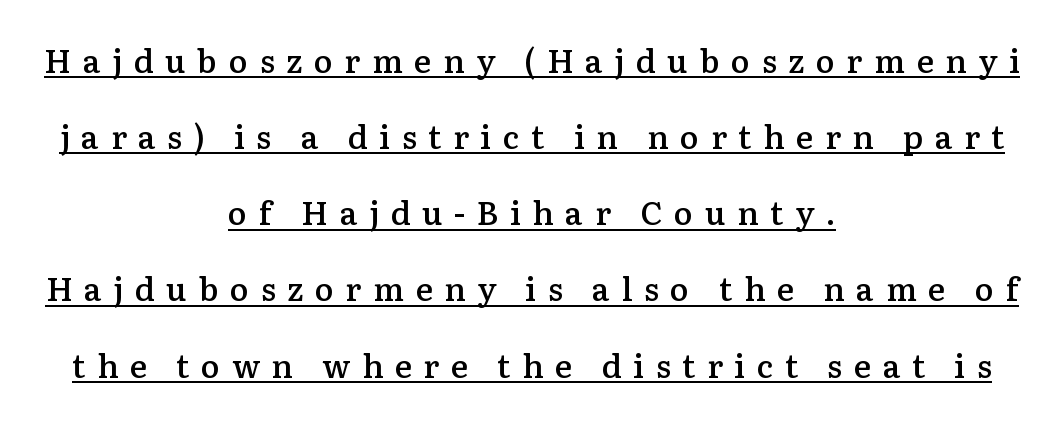
The image shows 32 px semibold serif type, upright; set centered, loose line spacing (2.38x), unusually wide letter spacing (+0.36 em), underlined; low stroke contrast and a medium x-height.
